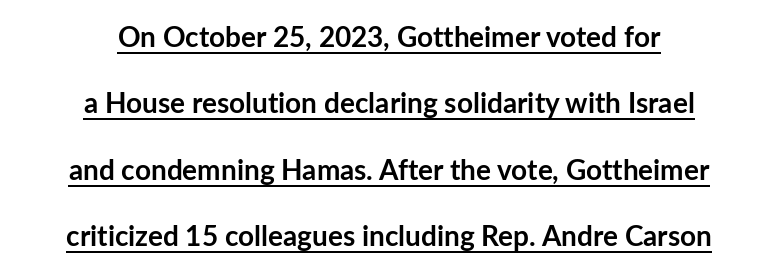
Caption: standard tracking, unaltered. Students, this is bold: see how much ink each stroke carries. You could not count columns in this text — the font is proportionally spaced. A sans-serif font was chosen for this passage. Check the space under the baseline: a stroke is drawn there.
